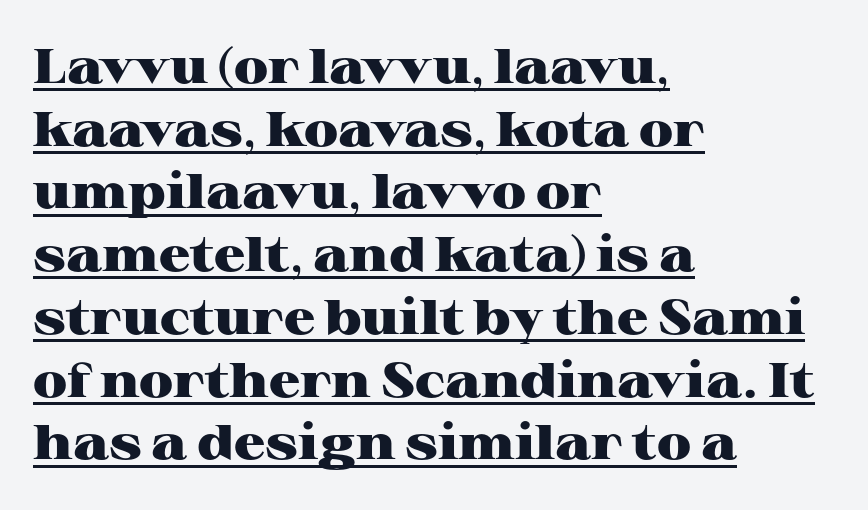
{"serif": "yes", "italic": "no", "bold": "yes", "weight": "heavy", "width": "wide", "stroke_contrast": "high", "x_height": "medium", "monospaced": "no", "underline": "yes", "align": "left", "line_spacing": "normal", "line_spacing_ratio": 1.28, "letter_spacing": "normal", "letter_spacing_em": 0.0, "glyph_px": 49}
